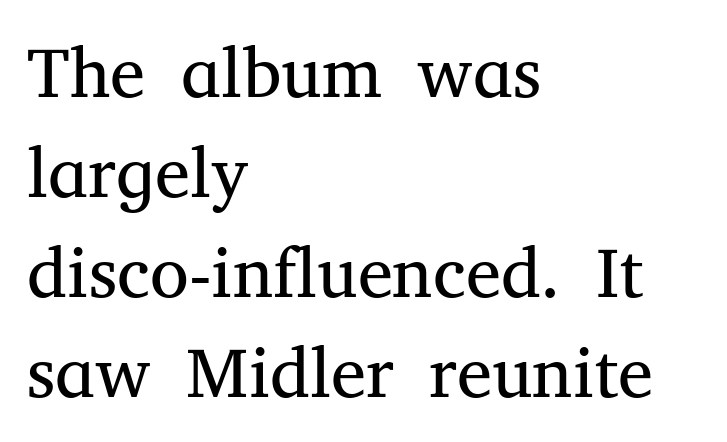
Successive baselines arrive at the customary interval. Each letter keeps its own natural width here, so spacing adapts to shape. The baseline area is clear. Font category for this specimen: serif.
